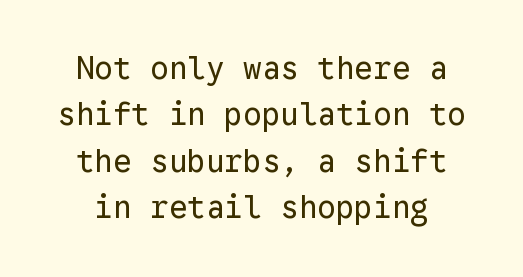
The image shows 31 px regular-weight sans-serif type, upright, monospaced; set normal line spacing (1.5x), normal letter spacing, not underlined; low stroke contrast and a medium x-height.
